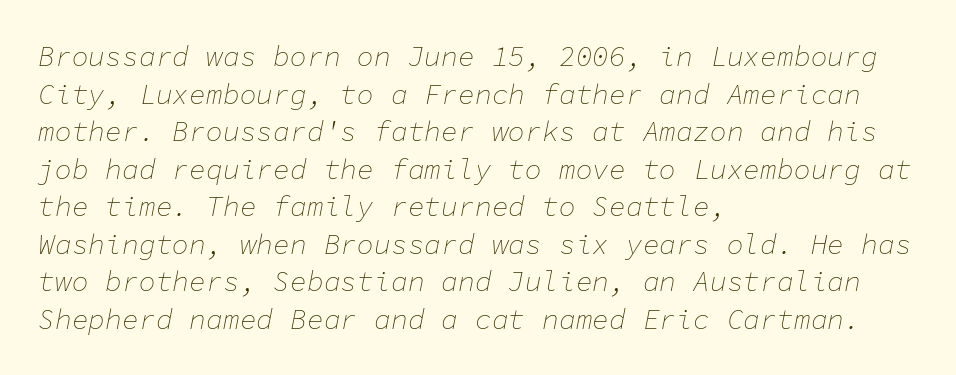
How are the letters spaced? Ordinarily, with no added tracking. Slanted lettering throughout. Evenly set lines give the paragraph a standard silhouette. Think of a typewriter: that constant character pitch is what you see here. Weight: regular or lighter. Letters rest on an invisible, unmarked baseline.
